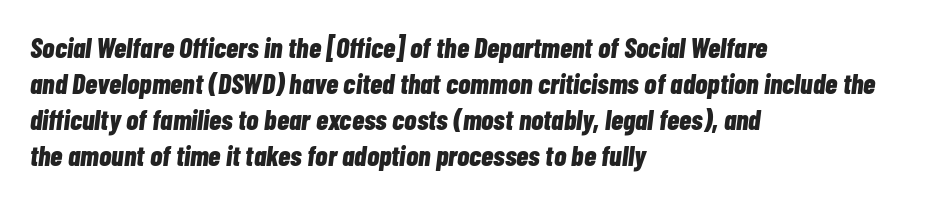
Descender tails drop into unmarked territory. Looking at the ascenders, they clearly lean. Teacher's note: observe the even left margin — that is flush-left alignment. Vertically, the passage feels balanced, rows spaced as you'd expect. Spacing between characters is what you'd get straight out of the box. Character widths vary here, with narrow letters taking less room than wide ones.
